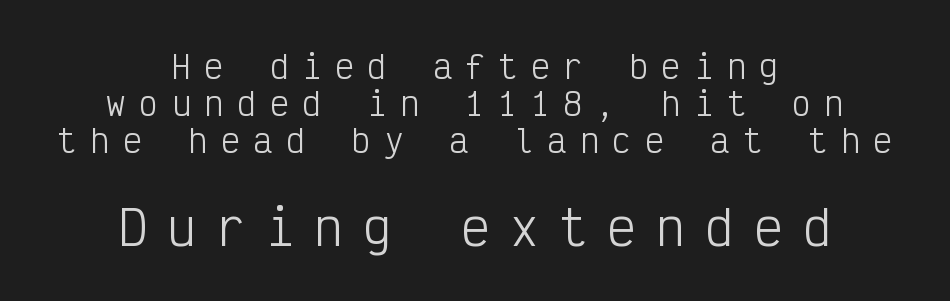
The image shows 48 px light, condensed sans-serif type, upright, monospaced; set centered, line spacing 1.16x, unusually wide letter spacing (+0.42 em), not underlined; the second (bottom) block is 1.5x larger; low stroke contrast and a medium x-height.
